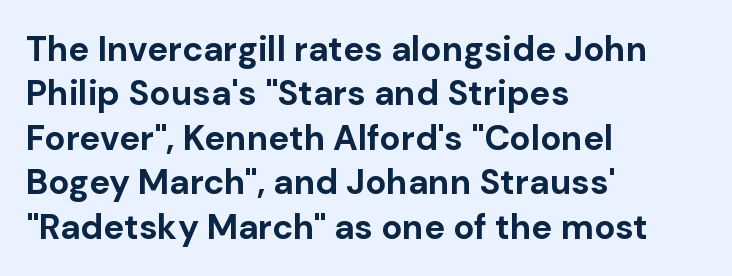
The image shows 35 px bold sans-serif type, upright; set left-aligned, normal line spacing (1.27x), normal letter spacing, not underlined; low stroke contrast and a medium x-height.
